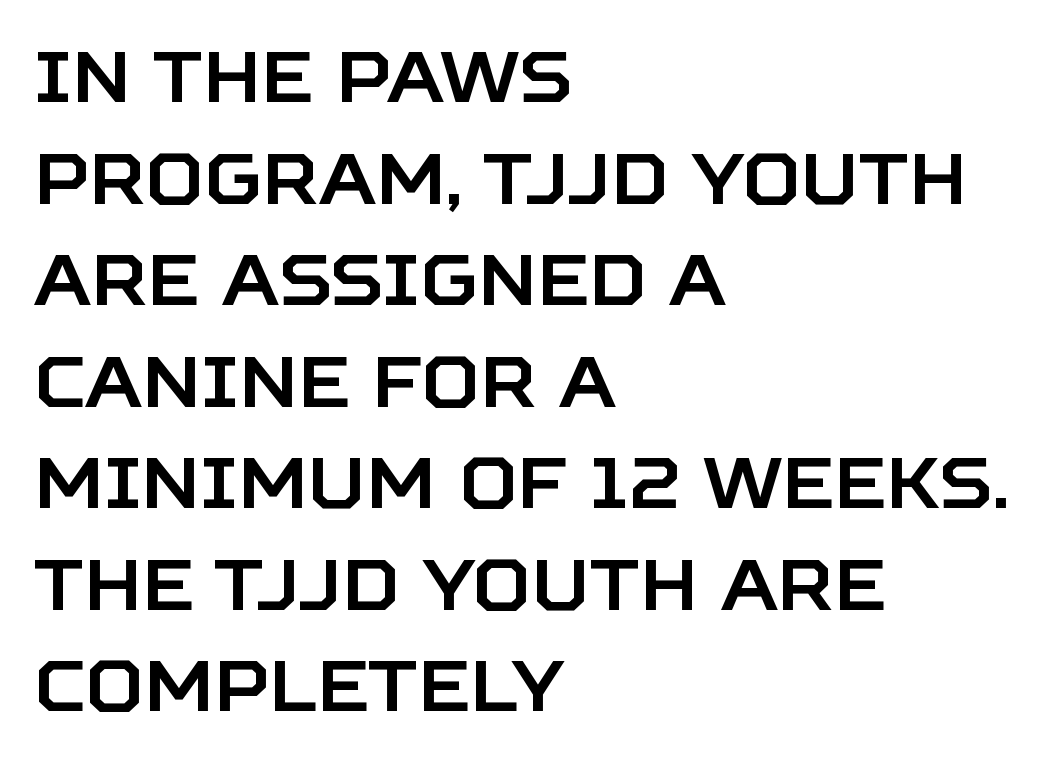
Q: Is the text italic (slanted)? A: No, it is upright.
Q: Is the typeface a serif or a sans-serif typeface? A: Sans-serif.
Q: Is the text underlined? A: No.
Q: How is the paragraph aligned? A: Left-aligned.
Q: Is the spacing between letters normal or unusually wide? A: Normal.
Q: Is the spacing between lines tight, normal or loose? A: Normal.
Q: Width (condensed, normal, or wide)? A: Normal.
Q: Stroke contrast? A: Low.
Q: x-height? A: Large.
Q: Monospaced? A: No.
